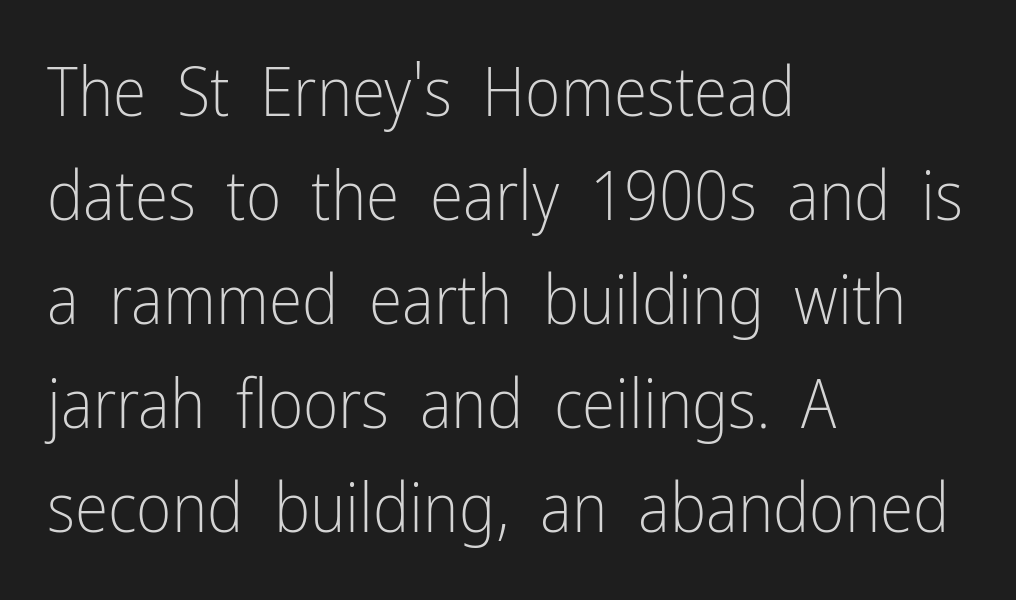
The image shows 68 px light, condensed sans-serif type, upright; set left-aligned, normal line spacing (1.53x), normal letter spacing, not underlined; low stroke contrast and a medium x-height.
